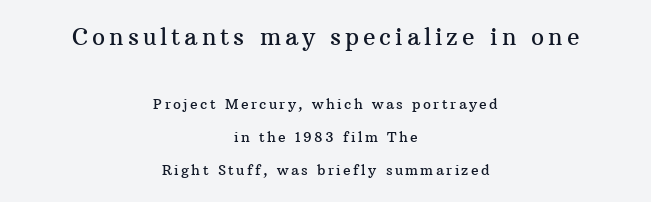
The image shows 23 px text type, upright; set centered, loose line spacing (2.37x), not underlined; the first (top) block is 1.64x larger.
